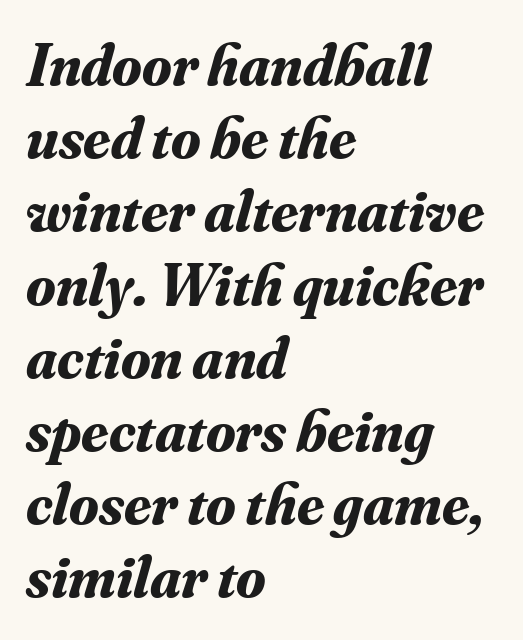
The image shows 60 px bold serif type, italic (leaning right); set left-aligned, line spacing 1.22x, normal letter spacing, not underlined; medium stroke contrast and a small x-height.
